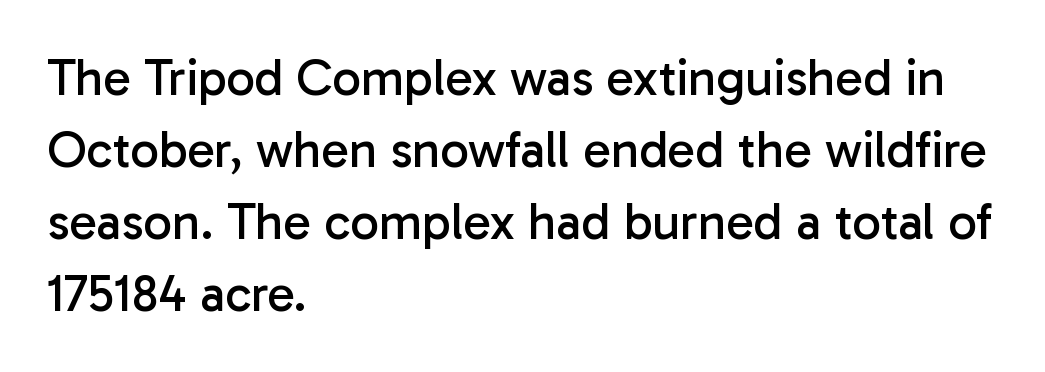
Notice how descenders clear the ascenders below comfortably — that's standard leading. Nothing heavy about these letters — not bold at all. This rendering leaves character spacing at its baseline value. Every character sits straight up, as roman type does.
